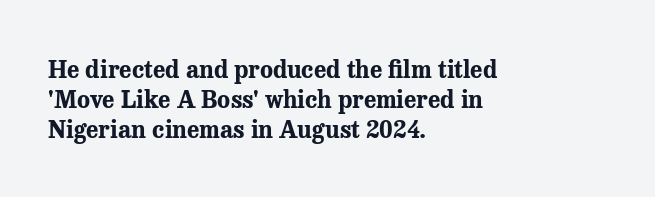
Q: Is the text bold? A: Yes.
Q: Is the text italic (slanted)? A: No, it is upright.
Q: Is the text underlined? A: No.
Q: How is the paragraph aligned? A: Left-aligned.
Q: Is the spacing between letters normal or unusually wide? A: Normal.
